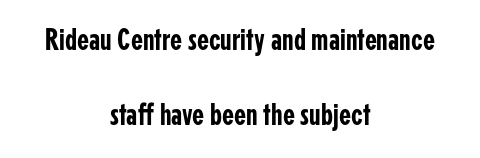
Check under the words: just untouched page. Leftover space on each line is divided equally before and after the words. Loosely led — the rows are spread out. The passage shown has conventional tracking throughout.
